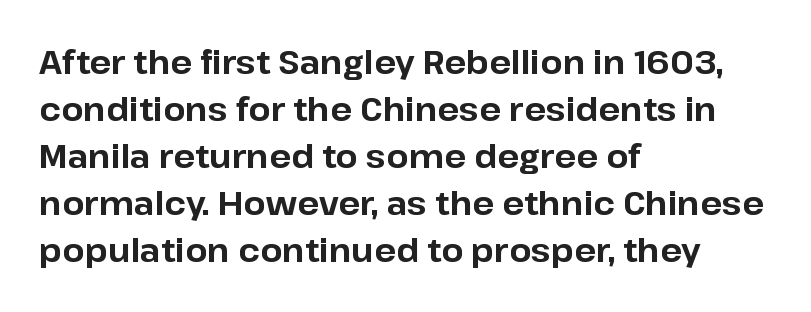
{"serif": "no", "italic": "no", "bold": "yes", "weight": "bold", "width": "normal", "stroke_contrast": "low", "x_height": "medium", "monospaced": "no", "underline": "no", "align": "left", "line_spacing": "normal", "line_spacing_ratio": 1.47, "letter_spacing": "normal", "letter_spacing_em": 0.0, "glyph_px": 32}
